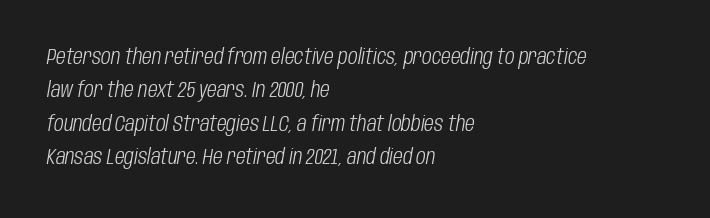
Q: Is the text bold? A: No.
Q: Is the text italic (slanted)? A: Yes, it leans right by about 10 degrees.
Q: Is the text underlined? A: No.
Q: How is the paragraph aligned? A: Left-aligned.
Q: Is the spacing between letters normal or unusually wide? A: Normal.
Q: Is the spacing between lines tight, normal or loose? A: Normal.
